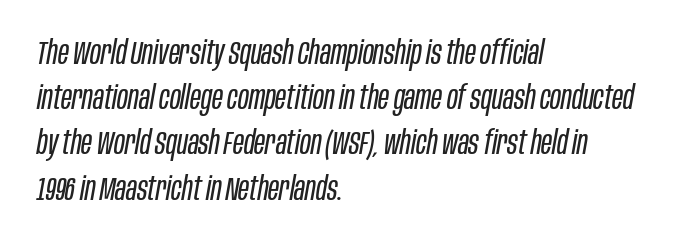
{"italic": "yes", "lean": "right", "slant_degrees": 10, "bold": "no", "weight": "regular", "width": "condensed", "stroke_contrast": "low", "x_height": "large", "monospaced": "no", "underline": "no", "align": "left", "line_spacing": "normal", "line_spacing_ratio": 1.37, "letter_spacing": "normal", "letter_spacing_em": 0.0, "glyph_px": 33}
